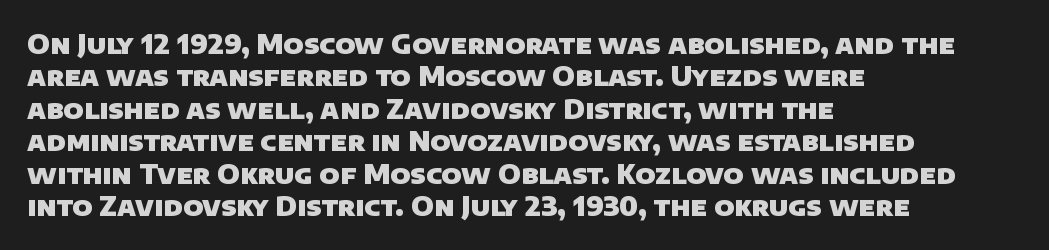
{"bold": "yes", "underline": "no", "align": "left", "line_spacing": "normal", "line_spacing_ratio": 1.25, "letter_spacing": "normal", "letter_spacing_em": 0.0, "glyph_px": 26}
